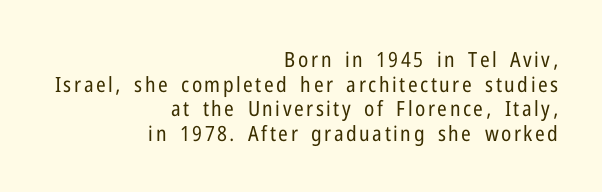
Bare-footed words on every line. Italic? Not at all — the glyphs are vertical. Does the copy run flush right? Yes — the right margin is perfectly even. A quiet, ordinary-to-light weight characterises the typeface.
